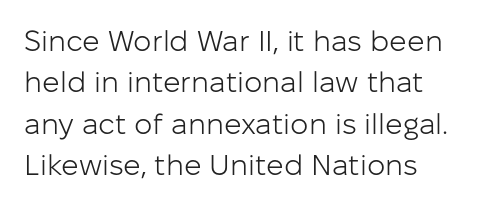
The image shows 29 px light sans-serif type, upright; set normal line spacing (1.43x), normal letter spacing, not underlined; low stroke contrast and a medium x-height.
